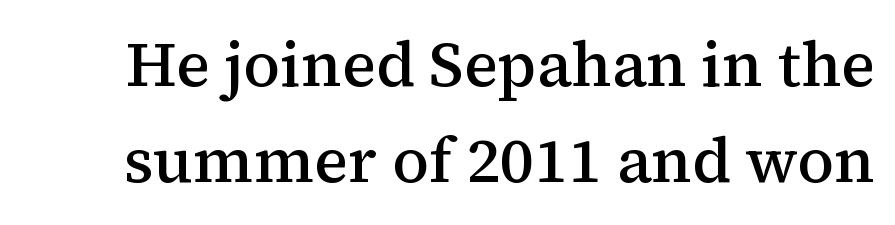
Nobody touched the tracking dial on this one. The text was rendered using a seriffed face with decorative stroke endings. Ordinary non-slanted type is in use. Think of a printed novel: that variable character pitch is what you see here. I'd describe the lettering as semibold — firm but not a full bold. Successive baselines arrive at the customary interval.
